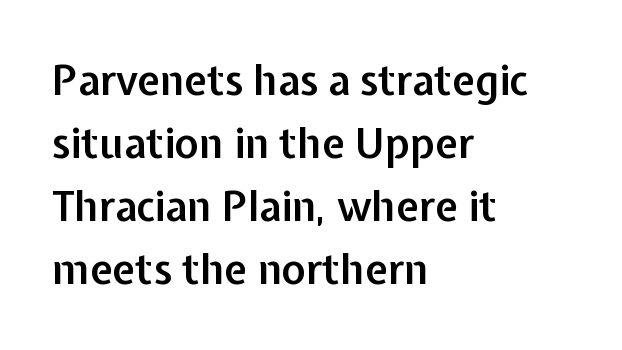
Q: Is the text bold? A: Semi-bold.
Q: Is the text italic (slanted)? A: No, it is upright.
Q: Is the typeface a serif or a sans-serif typeface? A: Sans-serif.
Q: Is the text underlined? A: No.
Q: How is the paragraph aligned? A: Left-aligned.
Q: Is the spacing between letters normal or unusually wide? A: Normal.
Q: Is the spacing between lines tight, normal or loose? A: Normal.
Q: Width (condensed, normal, or wide)? A: Normal.
Q: Stroke contrast? A: Low.
Q: x-height? A: Medium.
Q: Monospaced? A: No.
